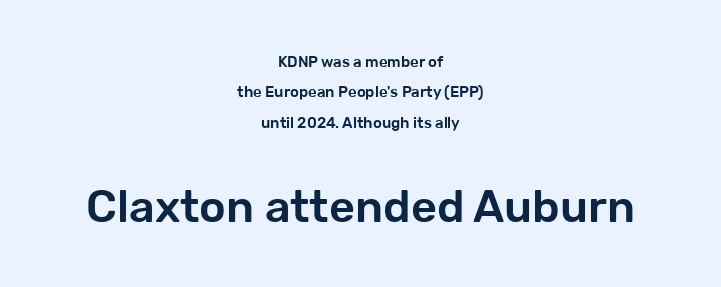
The compositor balanced each line on the midline. Spacing verdict: proportional, widths tailored to each character. Compare the two chunks: the lower has the greater cap height. Rows of type keep a wide berth in the vertical direction.
